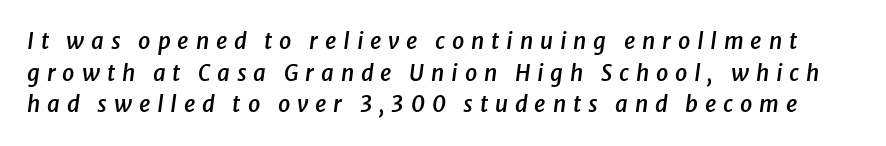
The image shows 22 px text type, italic (leaning right); set normal line spacing (1.44x), unusually wide letter spacing (+0.31 em), not underlined.
